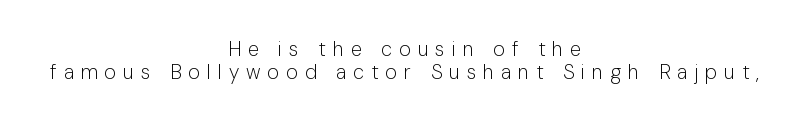
{"italic": "no", "bold": "no", "underline": "no", "align": "center", "line_spacing": "tight", "line_spacing_ratio": 1.14, "letter_spacing": "wide", "letter_spacing_em": 0.35, "glyph_px": 20}
